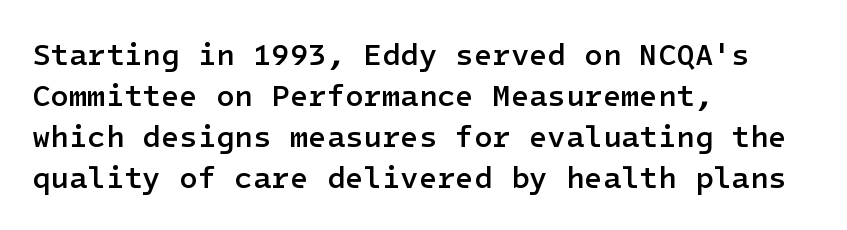
Q: Is the text bold? A: Semi-bold.
Q: Is the text italic (slanted)? A: No, it is upright.
Q: Is the typeface a serif or a sans-serif typeface? A: Sans-serif.
Q: Is the text underlined? A: No.
Q: How is the paragraph aligned? A: Left-aligned.
Q: Is the spacing between letters normal or unusually wide? A: Normal.
Q: Is the spacing between lines tight, normal or loose? A: Normal.
Q: Width (condensed, normal, or wide)? A: Normal.
Q: Stroke contrast? A: Low.
Q: x-height? A: Medium.
